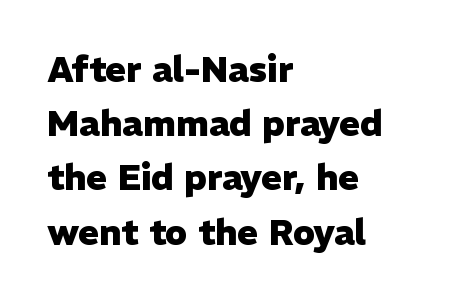
Short note: letters normally spaced. Every stem runs plumb, perpendicular to the baseline. This sample has the flowing, uneven cadence of proportional lettering. The font is running at its bold setting. Unlike a traditional serif, this face leaves its strokes unadorned.
